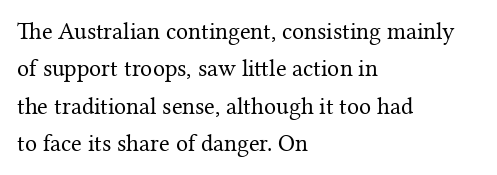
Evenly set lines give the paragraph a standard silhouette. Here the glyphs are tracked normally, forming tight word shapes. Rule under the text: the space is simply empty. Italic? Not at all — the glyphs are vertical. These glyphs show unthickened strokes, regular width or finer.
